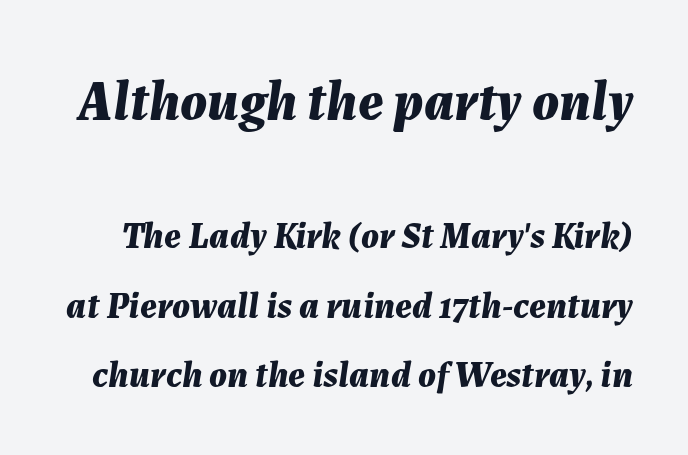
The image shows 56 px bold type, italic (leaning right); set line spacing 1.88x, normal letter spacing, not underlined; the first (top) block is 1.51x larger; medium stroke contrast and a medium x-height.
